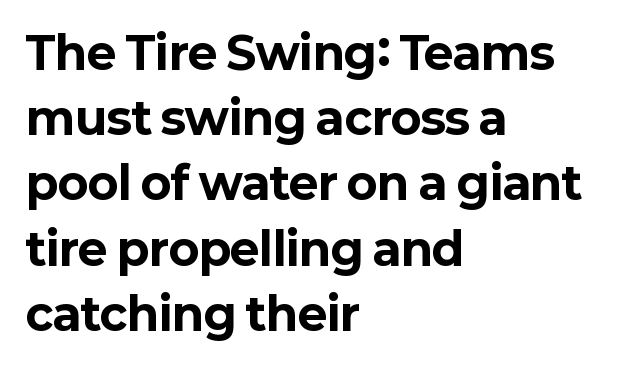
{"serif": "no", "italic": "no", "bold": "yes", "weight": "bold", "width": "normal", "stroke_contrast": "low", "x_height": "medium", "monospaced": "no", "underline": "no", "align": "left", "line_spacing": "normal", "line_spacing_ratio": 1.45, "letter_spacing": "normal", "letter_spacing_em": 0.0, "glyph_px": 45}
